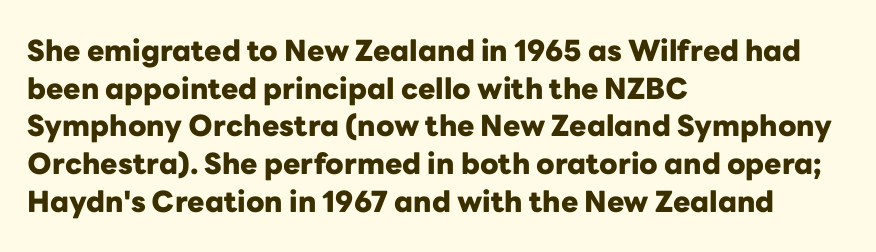
The image shows 29 px heavy sans-serif type, upright; set left-aligned, normal line spacing (1.3x), normal letter spacing, not underlined; low stroke contrast and a medium x-height.
